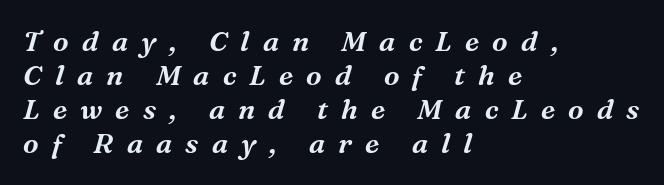
Q: Is the text italic (slanted)? A: Yes, it leans right by about 16 degrees.
Q: Is the typeface a serif or a sans-serif typeface? A: Serif.
Q: Is the text underlined? A: No.
Q: How is the paragraph aligned? A: Left-aligned.
Q: Is the spacing between letters normal or unusually wide? A: Unusually wide.
Q: Width (condensed, normal, or wide)? A: Normal.
Q: Stroke contrast? A: Medium.
Q: x-height? A: Medium.
Q: Monospaced? A: No.
